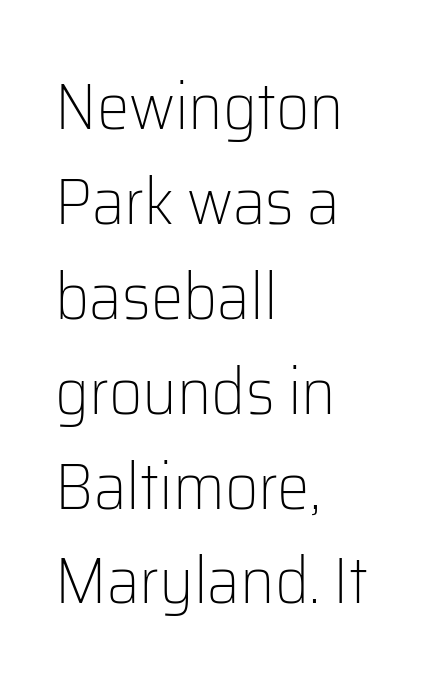
Q: Is the text bold? A: No.
Q: Is the text italic (slanted)? A: No, it is upright.
Q: Is the typeface a serif or a sans-serif typeface? A: Sans-serif.
Q: Is the text underlined? A: No.
Q: How is the paragraph aligned? A: Left-aligned.
Q: Is the spacing between letters normal or unusually wide? A: Normal.
Q: Is the spacing between lines tight, normal or loose? A: Normal.
Q: Width (condensed, normal, or wide)? A: Normal.
Q: Stroke contrast? A: Low.
Q: x-height? A: Medium.
Q: Monospaced? A: No.
